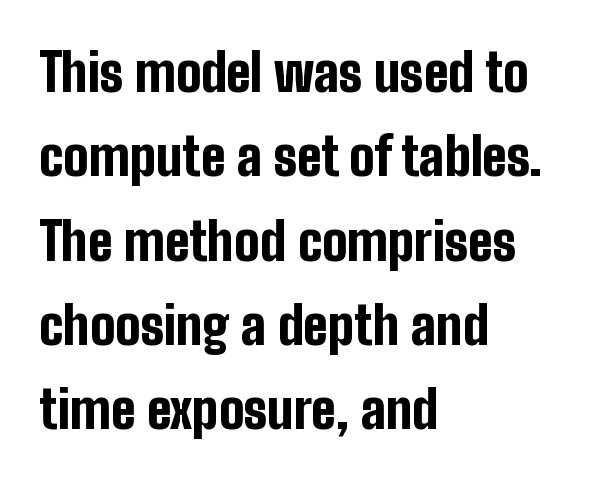
Nothing sits at the stroke ends, so this counts as sans-serif. Line beginnings align vertically; line endings do not. The vertical gap from one line to the next is medium. These lines are rendered in a variable-pitch font. Does the weight exceed regular? Yes, all the way to bold. Type without underlining.
